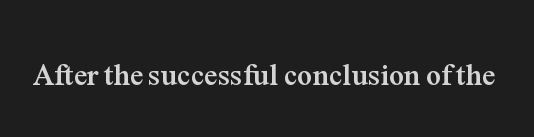
{"serif": "yes", "italic": "no", "bold": "yes", "weight": "semibold", "width": "normal", "stroke_contrast": "medium", "x_height": "medium", "monospaced": "no", "underline": "no", "letter_spacing": "normal", "letter_spacing_em": 0.0, "glyph_px": 30}
